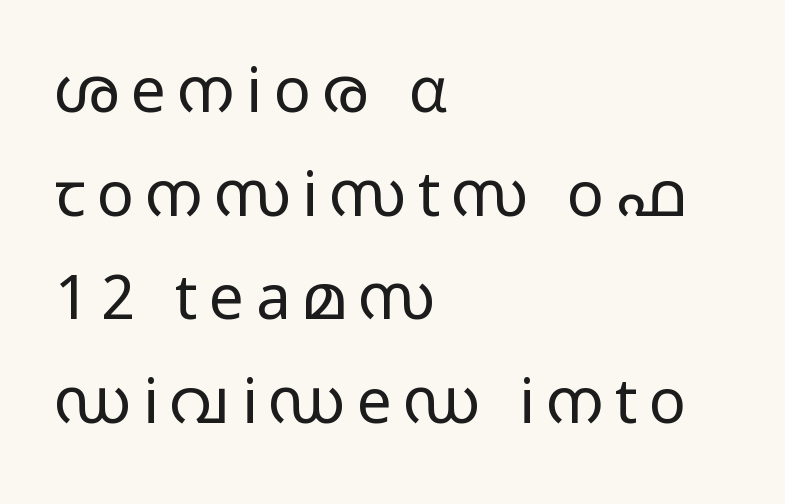
The image shows 62 px light, wide sans-serif type, upright; set left-aligned, normal line spacing (1.67x), not underlined; low stroke contrast and a medium x-height.
